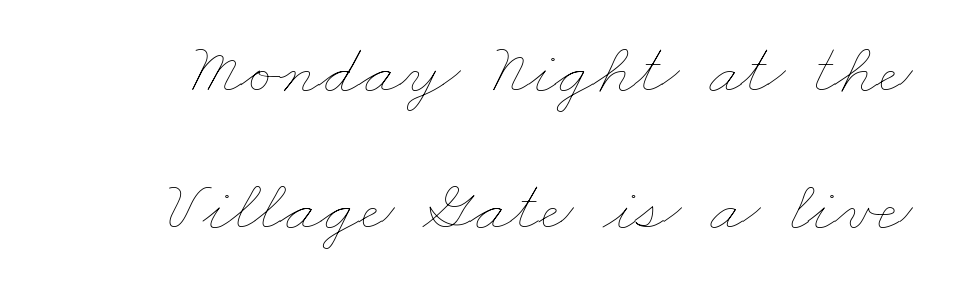
Q: Is the text bold? A: No.
Q: Is the text underlined? A: No.
Q: Is the spacing between letters normal or unusually wide? A: Normal.
Q: Width (condensed, normal, or wide)? A: Wide.
Q: Stroke contrast? A: Low.
Q: x-height? A: Small.
Q: Monospaced? A: No.
